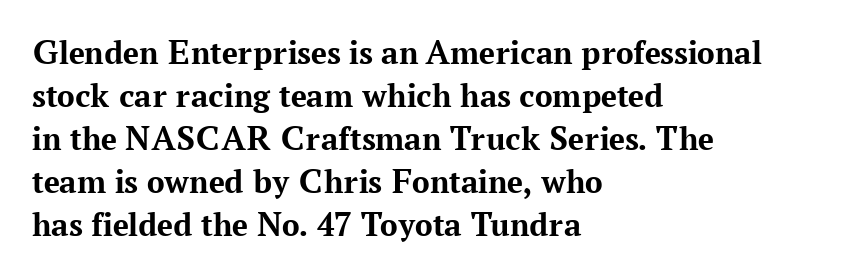
The image shows 35 px bold serif type, upright; set left-aligned, line spacing 1.23x, normal letter spacing, not underlined; medium stroke contrast and a medium x-height.
